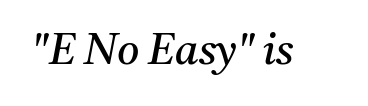
Q: Is the text bold? A: No.
Q: Is the text italic (slanted)? A: Yes, it leans right by about 11 degrees.
Q: Is the typeface a serif or a sans-serif typeface? A: Serif.
Q: Is the text underlined? A: No.
Q: Is the spacing between letters normal or unusually wide? A: Normal.
Q: Width (condensed, normal, or wide)? A: Normal.
Q: Stroke contrast? A: Medium.
Q: x-height? A: Medium.
Q: Monospaced? A: No.
